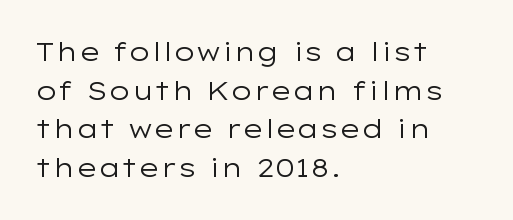
{"italic": "no", "bold": "no", "underline": "no", "align": "left", "line_spacing": "normal", "line_spacing_ratio": 1.49, "letter_spacing": "normal", "letter_spacing_em": 0.0, "glyph_px": 26}
